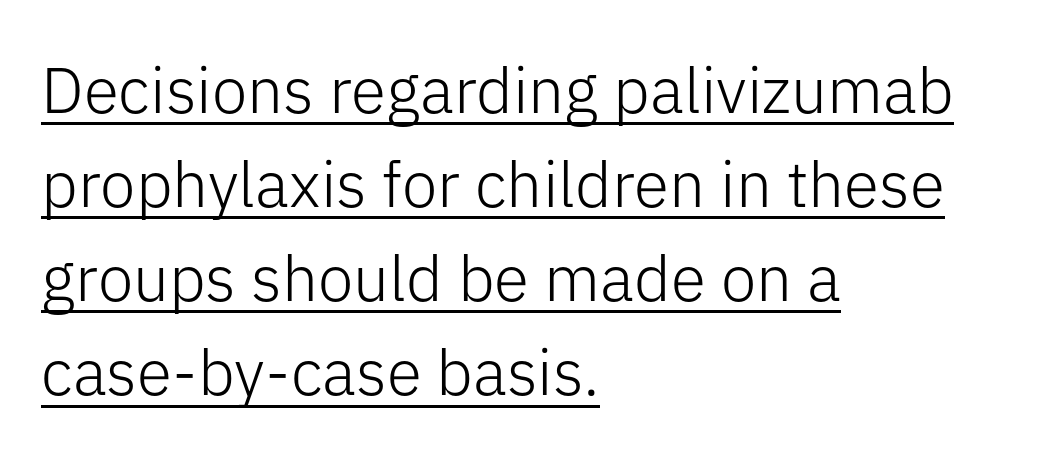
{"serif": "no", "italic": "no", "bold": "no", "weight": "light", "width": "normal", "stroke_contrast": "low", "x_height": "medium", "monospaced": "no", "underline": "yes", "align": "left", "line_spacing": "normal", "line_spacing_ratio": 1.47, "letter_spacing": "normal", "letter_spacing_em": 0.0, "glyph_px": 64}
